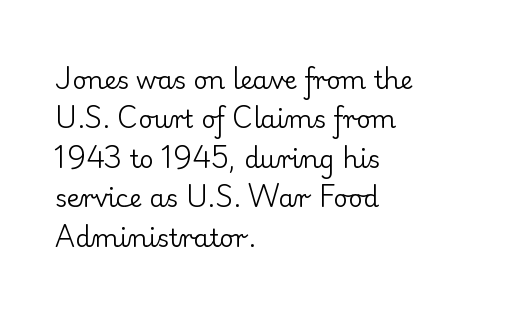
{"italic": "no", "bold": "no", "underline": "no", "align": "left", "line_spacing": "normal", "line_spacing_ratio": 1.58, "letter_spacing": "normal", "letter_spacing_em": 0.0, "glyph_px": 25}
